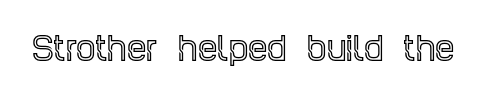
Students, note that the glyphs here touch the page at normal intervals. The passage shown is typed in a proportional face where columns would drift. Each row of text sits above clean, open space. The passage shown is typeset with a serif family. Italic: no, the glyphs are upright roman.
